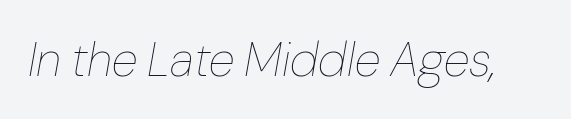
{"italic": "yes", "lean": "right", "slant_degrees": 10, "bold": "no", "weight": "thin", "width": "normal", "stroke_contrast": "low", "x_height": "medium", "monospaced": "no", "underline": "no", "letter_spacing": "normal", "letter_spacing_em": 0.0, "glyph_px": 48}
